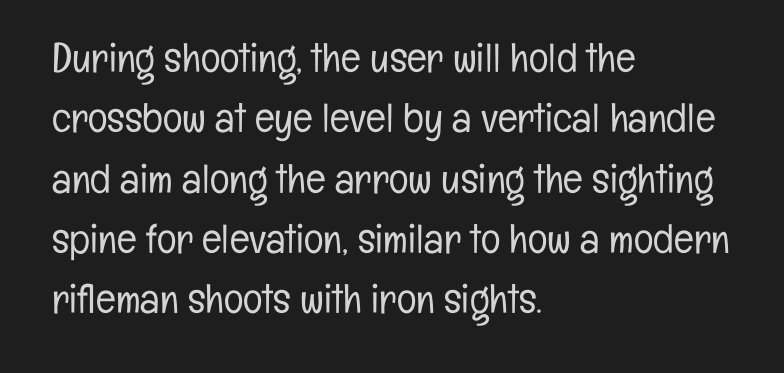
The image shows 41 px light, condensed sans-serif type, upright; set left-aligned, normal line spacing (1.47x), normal letter spacing, not underlined; low stroke contrast and a medium x-height.
